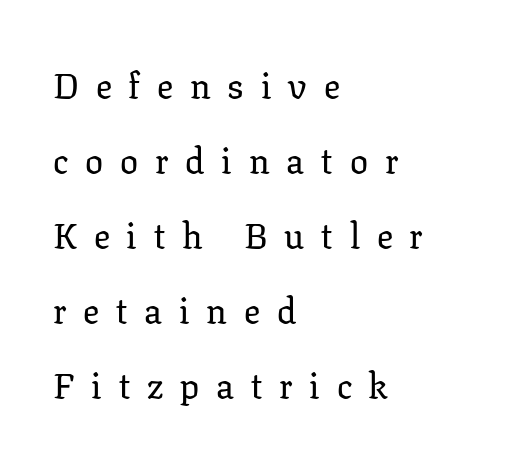
You could only call the tracking loose — the letters float apart. Line spacing here is loose. Underlining? Definitely not there. The typography opts for an upright posture over an oblique one. Is this a fixed-width face? No — the glyphs have proportional, varying widths. Regarding serifs, this sample has them.
